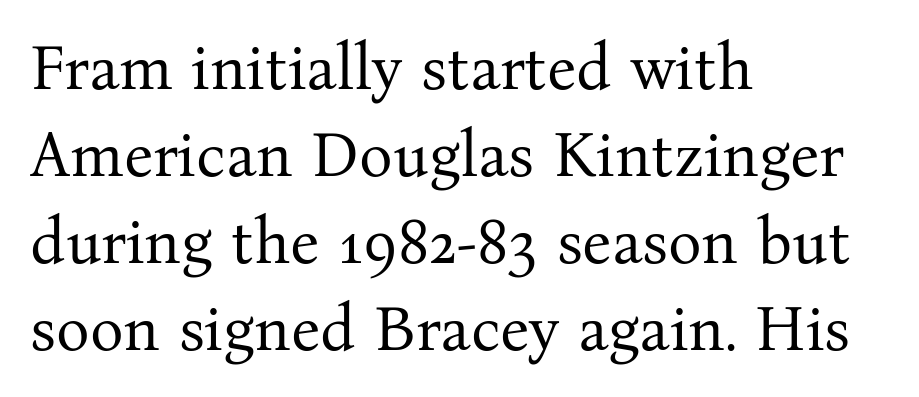
The image shows 63 px regular-weight serif type, upright; set left-aligned, normal line spacing (1.38x), normal letter spacing, not underlined; medium stroke contrast and a medium x-height.
